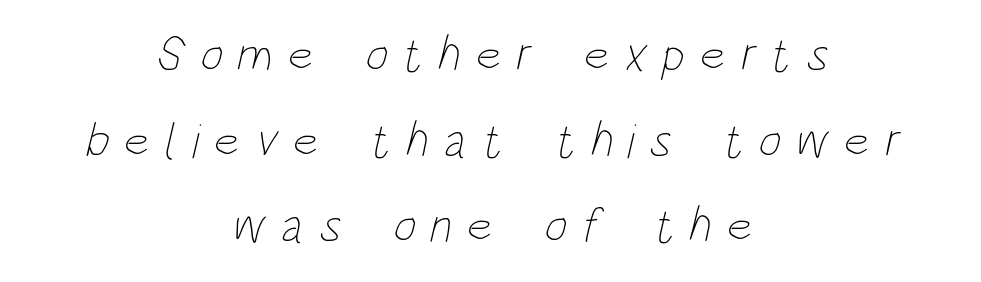
Q: Is the text bold? A: No.
Q: Is the text underlined? A: No.
Q: How is the paragraph aligned? A: Centered.
Q: Is the spacing between letters normal or unusually wide? A: Unusually wide.
Q: Width (condensed, normal, or wide)? A: Condensed.
Q: Stroke contrast? A: Low.
Q: x-height? A: Large.
Q: Monospaced? A: No.
